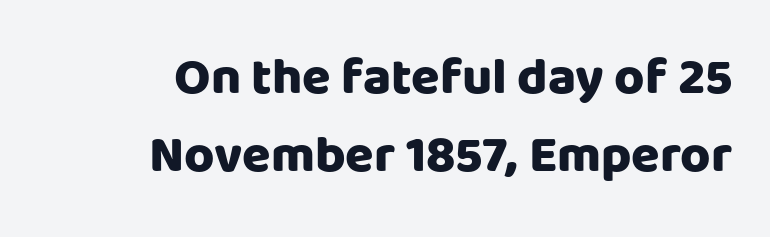
{"serif": "no", "italic": "no", "bold": "yes", "weight": "heavy", "width": "normal", "stroke_contrast": "low", "x_height": "large", "monospaced": "no", "underline": "no", "align": "right", "line_spacing": "normal", "line_spacing_ratio": 1.5, "letter_spacing": "normal", "letter_spacing_em": 0.0, "glyph_px": 52}
